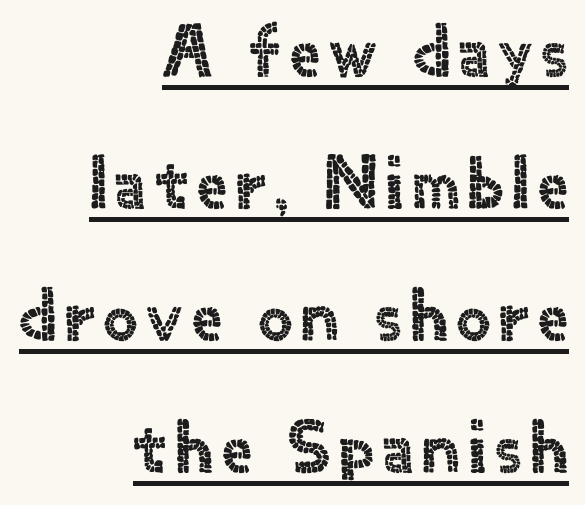
The image shows 75 px sans-serif type, upright; set right-aligned, line spacing 1.76x, underlined; a small x-height.
